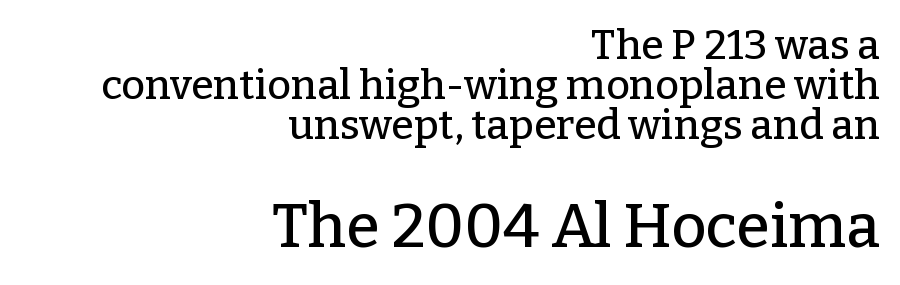
{"serif": "yes", "italic": "no", "width": "normal", "stroke_contrast": "low", "x_height": "medium", "monospaced": "no", "underline": "no", "align": "right", "line_spacing": "tight", "line_spacing_ratio": 0.98, "letter_spacing": "normal", "letter_spacing_em": 0.0, "larger_block": "second", "size_ratio": 1.49, "glyph_px": 61}
